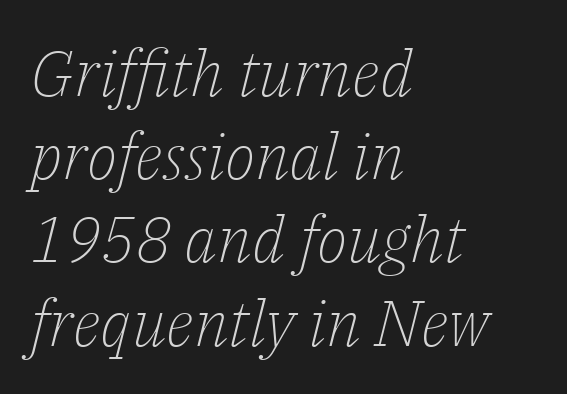
Varying glyph widths throughout — classic text-font behaviour. The font is comparable to plain body text, perhaps lighter. A typesetter would call this zero additional tracking. Summary of vertical rhythm: regular, with standard interline spacing. Descenders are the only things crossing below the line. The rendering applies a slant to the glyphs.
